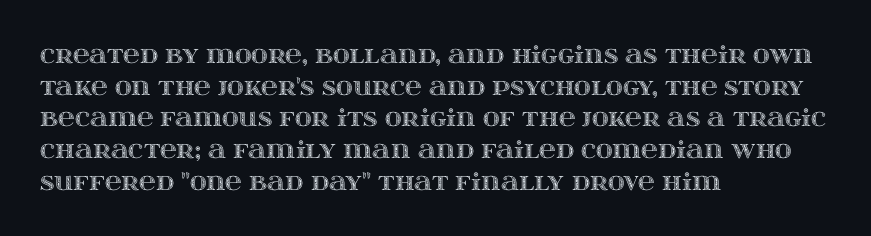
{"italic": "no", "underline": "no", "align": "left", "line_spacing": "normal", "line_spacing_ratio": 1.38, "letter_spacing": "normal", "letter_spacing_em": 0.0, "glyph_px": 23}
